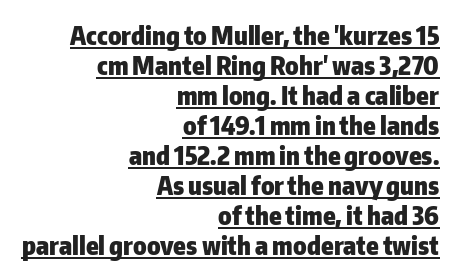
{"italic": "no", "bold": "yes", "underline": "yes", "align": "right", "line_spacing_ratio": 1.2, "letter_spacing": "normal", "letter_spacing_em": 0.0, "glyph_px": 25}
